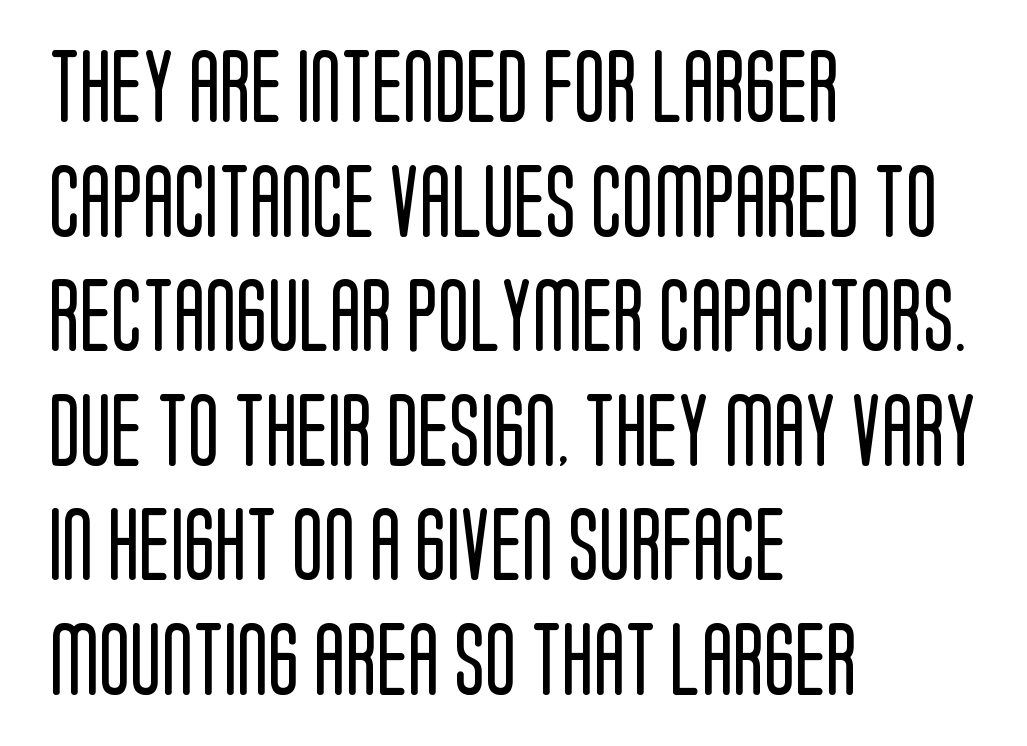
{"serif": "no", "italic": "no", "bold": "no", "weight": "regular", "width": "condensed", "stroke_contrast": "low", "x_height": "large", "monospaced": "no", "underline": "no", "align": "left", "line_spacing": "normal", "line_spacing_ratio": 1.57, "letter_spacing": "normal", "letter_spacing_em": 0.0, "glyph_px": 73}
